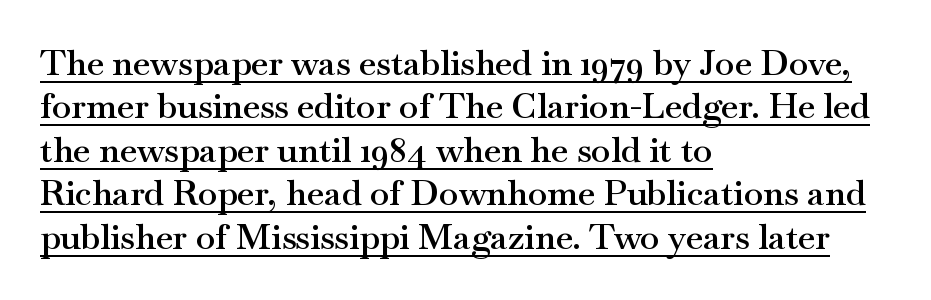
Q: Is the text bold? A: Semi-bold.
Q: Is the text italic (slanted)? A: No, it is upright.
Q: Is the typeface a serif or a sans-serif typeface? A: Serif.
Q: Is the text underlined? A: Yes.
Q: How is the paragraph aligned? A: Left-aligned.
Q: Is the spacing between letters normal or unusually wide? A: Normal.
Q: Width (condensed, normal, or wide)? A: Wide.
Q: Stroke contrast? A: Medium.
Q: x-height? A: Small.
Q: Monospaced? A: No.
